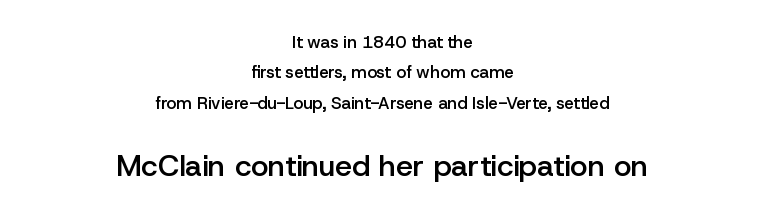
The image shows 30 px semibold sans-serif type, upright; set centered, line spacing 1.78x, normal letter spacing, not underlined; the second (bottom) block is 1.76x larger; low stroke contrast and a medium x-height.
